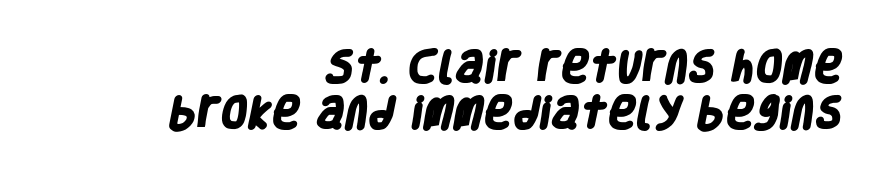
Underlining? Definitely not there. The tracking reads as untouched default to a designer's eye. Serif or sans? Sans — the stroke terminals are bare. Is the type bold? Yes — the strokes are clearly thick and heavy.
